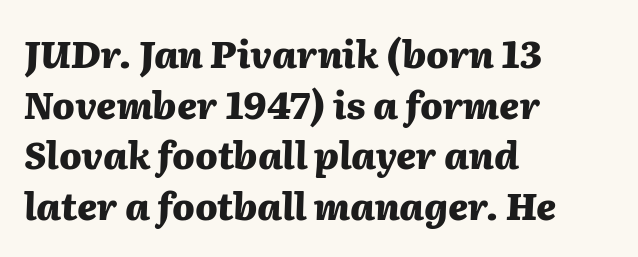
{"italic": "yes", "lean": "right", "slant_degrees": 2, "bold": "yes", "weight": "heavy", "width": "normal", "stroke_contrast": "medium", "x_height": "medium", "monospaced": "no", "underline": "no", "align": "left", "line_spacing": "normal", "line_spacing_ratio": 1.37, "letter_spacing": "normal", "letter_spacing_em": 0.0, "glyph_px": 37}
